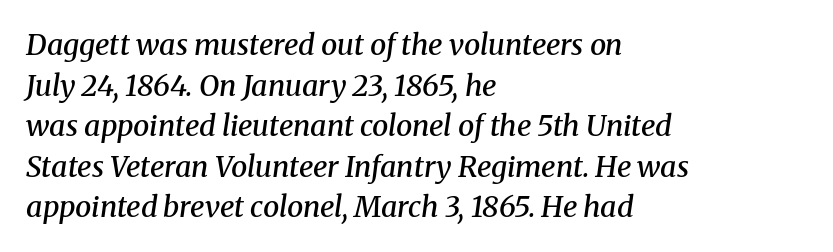
The image shows 29 px semibold serif type, italic (leaning right); set left-aligned, normal line spacing (1.4x), normal letter spacing, not underlined; medium stroke contrast and a medium x-height.
